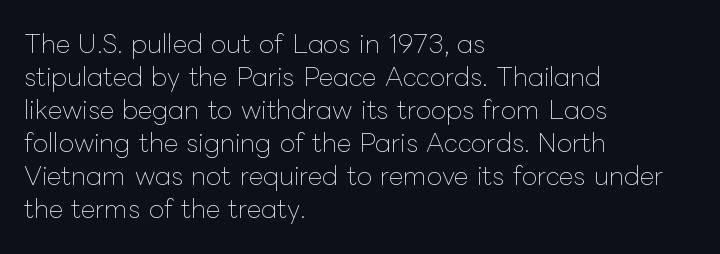
The setting favours the left margin, as ordinary paragraphs usually do. The letters stand upright; this is a roman face. Does the leading feel generous? No, just average. The passage shown has conventional tracking throughout. Each stroke keeps to a modest, everyday thickness or less.
